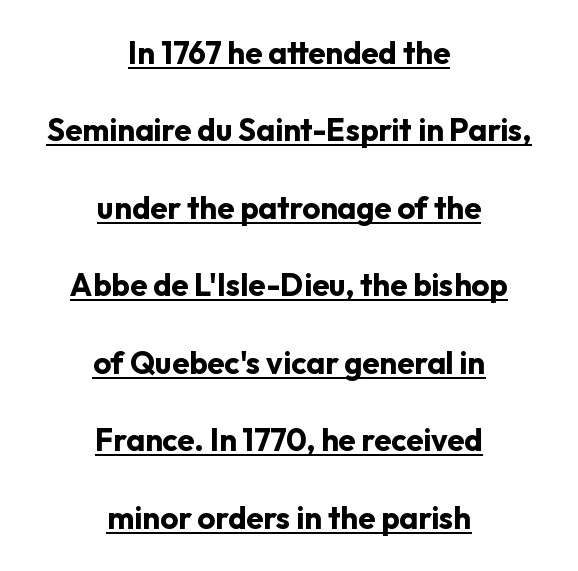
{"serif": "no", "italic": "no", "bold": "yes", "weight": "bold", "width": "normal", "stroke_contrast": "low", "x_height": "medium", "monospaced": "no", "underline": "yes", "align": "center", "line_spacing": "loose", "line_spacing_ratio": 2.5, "letter_spacing": "normal", "letter_spacing_em": 0.0, "glyph_px": 31}
